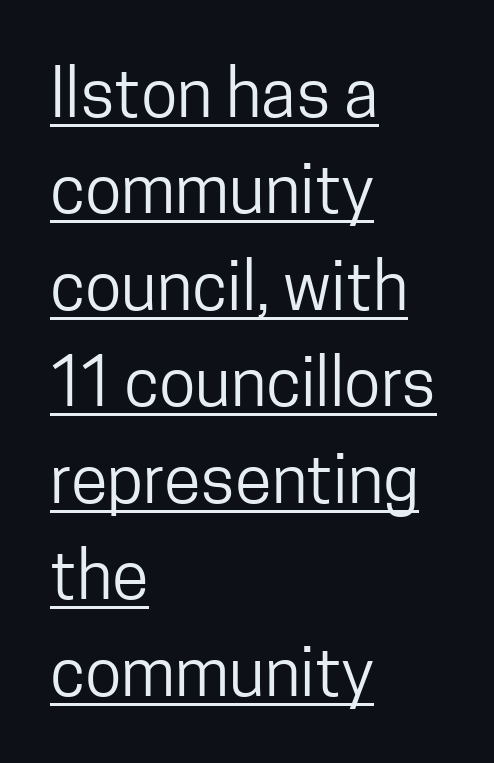
The lines sit at an ordinary, default distance from one another. In CSS terms this would be text-align: left. Think standard paragraph weight, or any step lighter than that. Upright lettering throughout. This sample carries an underscore along the baseline area. I'd call this a sans setting — the letters go barefoot.
